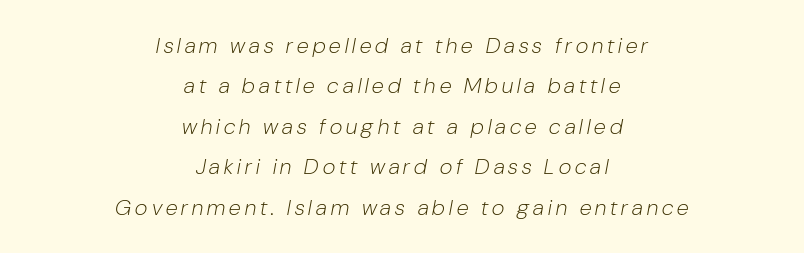
The image shows 22 px text type, italic (leaning right); set centered, line spacing 1.84x, not underlined.
